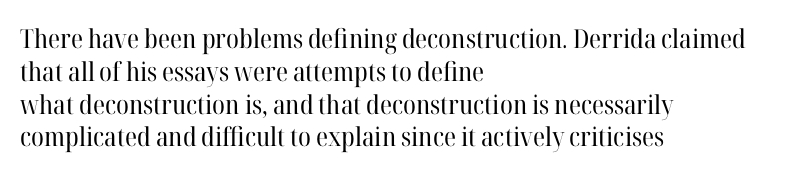
{"italic": "no", "bold": "no", "underline": "no", "align": "left", "line_spacing": "normal", "line_spacing_ratio": 1.26, "letter_spacing": "normal", "letter_spacing_em": 0.0, "glyph_px": 26}
